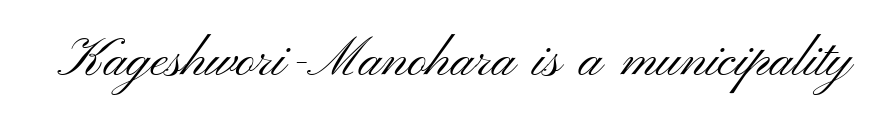
{"serif": "no", "bold": "no", "weight": "light", "width": "wide", "stroke_contrast": "medium", "x_height": "small", "monospaced": "no", "underline": "no", "letter_spacing": "normal", "letter_spacing_em": 0.0, "glyph_px": 53}
